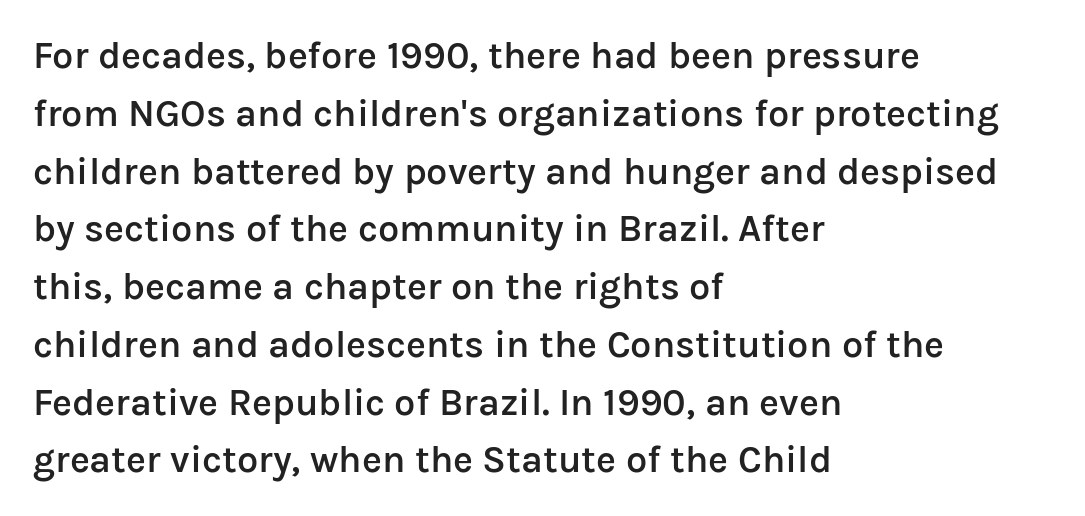
Q: Is the text bold? A: Semi-bold.
Q: Is the text italic (slanted)? A: No, it is upright.
Q: Is the typeface a serif or a sans-serif typeface? A: Sans-serif.
Q: Is the text underlined? A: No.
Q: How is the paragraph aligned? A: Left-aligned.
Q: Is the spacing between letters normal or unusually wide? A: Normal.
Q: Is the spacing between lines tight, normal or loose? A: Normal.
Q: Width (condensed, normal, or wide)? A: Normal.
Q: Stroke contrast? A: Low.
Q: x-height? A: Medium.
Q: Monospaced? A: No.
